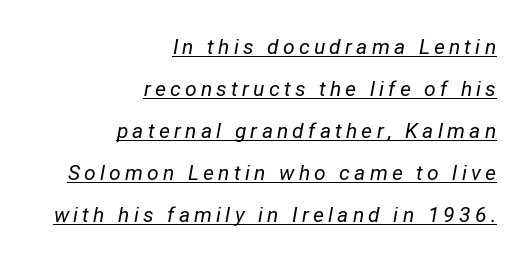
Q: Is the text bold? A: No.
Q: Is the text italic (slanted)? A: Yes, it leans right by about 12 degrees.
Q: Is the text underlined? A: Yes.
Q: How is the paragraph aligned? A: Right-aligned.
Q: Is the spacing between letters normal or unusually wide? A: Unusually wide.
Q: Is the spacing between lines tight, normal or loose? A: Loose.
